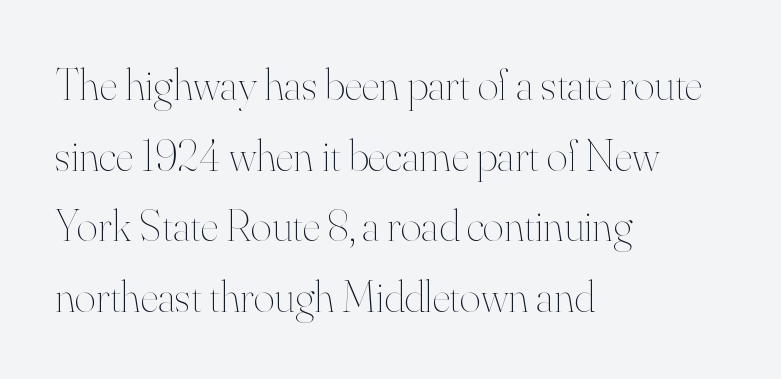
Baseline-to-baseline distance is the conventional proportion of letter height. Counters stay open thanks to moderate or lighter strokes. Nope, not italic — everything's standing straight. This sample has the flowing, uneven cadence of proportional lettering. The area under the type is left untouched. Where is the straight margin? On the left.
